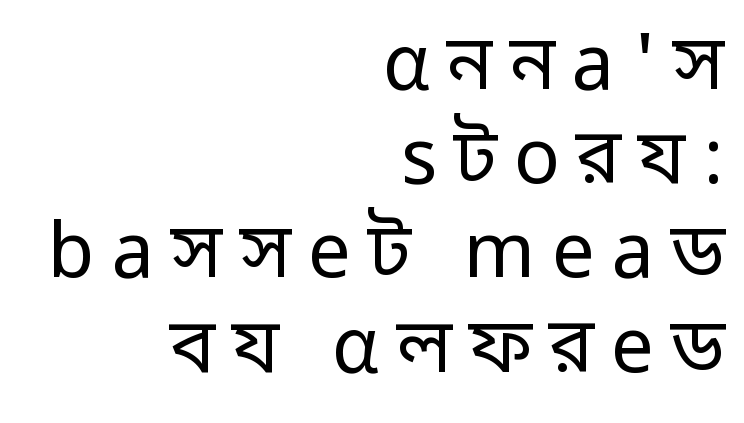
Q: Is the text bold? A: No.
Q: Is the text italic (slanted)? A: No, it is upright.
Q: Is the typeface a serif or a sans-serif typeface? A: Sans-serif.
Q: Is the text underlined? A: No.
Q: How is the paragraph aligned? A: Right-aligned.
Q: Is the spacing between letters normal or unusually wide? A: Unusually wide.
Q: Width (condensed, normal, or wide)? A: Normal.
Q: Stroke contrast? A: Low.
Q: x-height? A: Medium.
Q: Monospaced? A: No.
